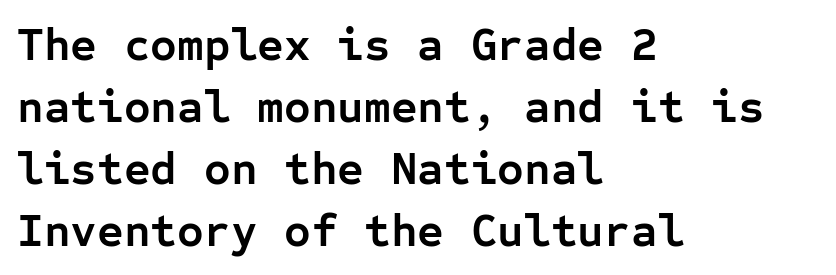
{"serif": "no", "italic": "no", "bold": "yes", "weight": "semibold", "width": "normal", "stroke_contrast": "low", "x_height": "medium", "monospaced": "yes", "underline": "no", "align": "left", "line_spacing": "normal", "line_spacing_ratio": 1.35, "letter_spacing": "normal", "letter_spacing_em": 0.0, "glyph_px": 46}
